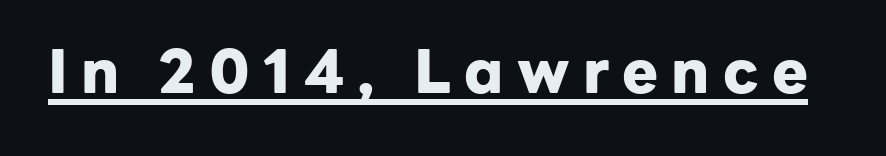
{"serif": "no", "italic": "no", "bold": "yes", "weight": "heavy", "width": "normal", "stroke_contrast": "low", "x_height": "medium", "monospaced": "no", "underline": "yes", "letter_spacing": "wide", "letter_spacing_em": 0.22, "glyph_px": 60}
